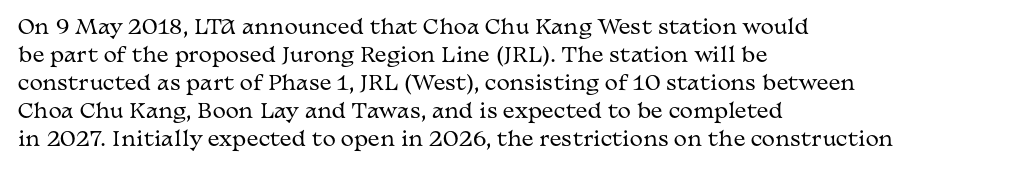
Q: Is the text bold? A: No.
Q: Is the text italic (slanted)? A: No, it is upright.
Q: Is the text underlined? A: No.
Q: How is the paragraph aligned? A: Left-aligned.
Q: Is the spacing between letters normal or unusually wide? A: Normal.
Q: Is the spacing between lines tight, normal or loose? A: Normal.
